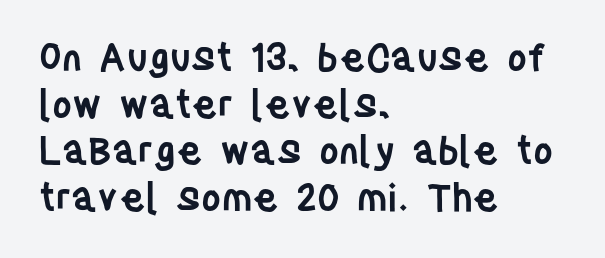
The image shows 38 px semibold, condensed sans-serif type, upright; set left-aligned, line spacing 1.23x, normal letter spacing, not underlined; low stroke contrast and a large x-height.
